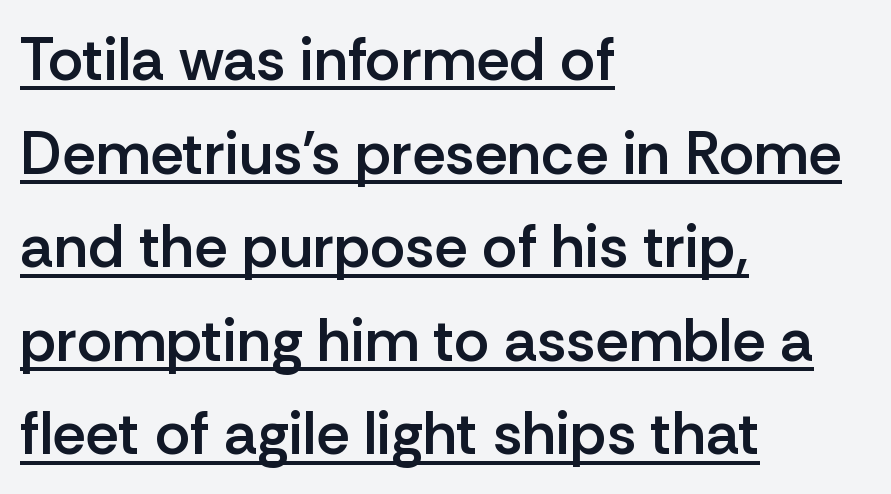
The image shows 60 px semibold sans-serif type, upright; set left-aligned, normal line spacing (1.56x), normal letter spacing, underlined; low stroke contrast and a medium x-height.
